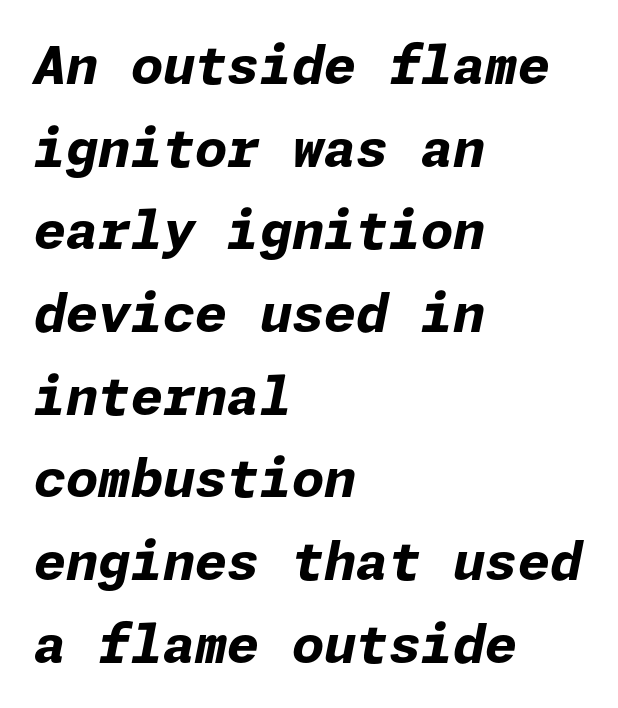
The image shows 52 px bold type, italic (leaning right); set left-aligned, normal line spacing (1.59x), normal letter spacing, not underlined; low stroke contrast and a medium x-height.
